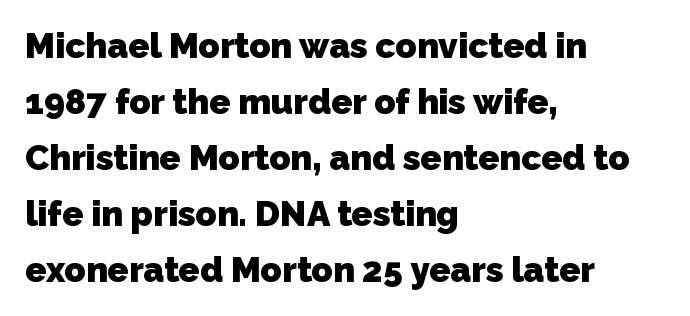
The image shows 35 px heavy sans-serif type; set left-aligned, normal line spacing (1.6x), normal letter spacing, not underlined; low stroke contrast and a medium x-height.
